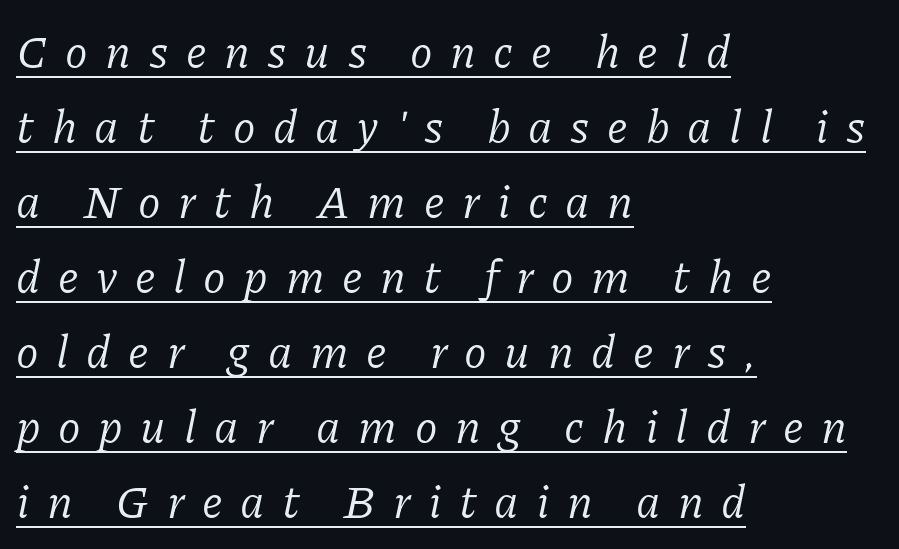
Q: Is the text bold? A: No.
Q: Is the text italic (slanted)? A: Yes, it leans right by about 11 degrees.
Q: Is the typeface a serif or a sans-serif typeface? A: Serif.
Q: Is the text underlined? A: Yes.
Q: How is the paragraph aligned? A: Left-aligned.
Q: Is the spacing between letters normal or unusually wide? A: Unusually wide.
Q: Is the spacing between lines tight, normal or loose? A: Normal.
Q: Width (condensed, normal, or wide)? A: Normal.
Q: Stroke contrast? A: Low.
Q: x-height? A: Medium.
Q: Monospaced? A: No.
